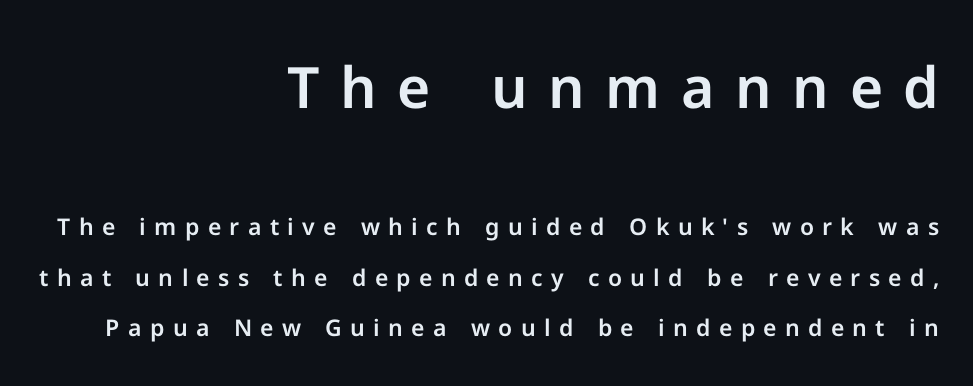
Q: Is the text italic (slanted)? A: No, it is upright.
Q: Is the typeface a serif or a sans-serif typeface? A: Sans-serif.
Q: Is the text underlined? A: No.
Q: How is the paragraph aligned? A: Right-aligned.
Q: Is the spacing between letters normal or unusually wide? A: Unusually wide.
Q: Is the spacing between lines tight, normal or loose? A: Loose.
Q: Which block of text is set in a larger size, the first (top) or the second (bottom)? A: The first (top) one.
Q: Width (condensed, normal, or wide)? A: Normal.
Q: Stroke contrast? A: Low.
Q: x-height? A: Medium.
Q: Monospaced? A: No.
